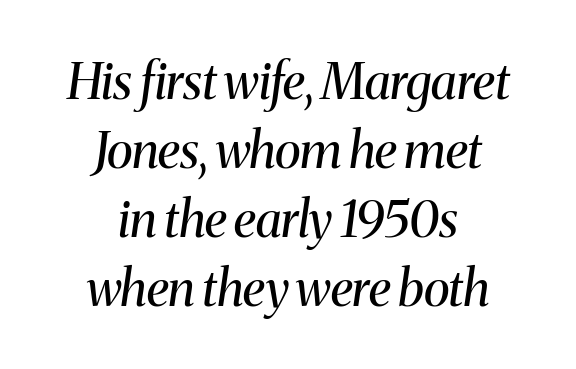
Q: Is the text bold? A: No.
Q: Is the text italic (slanted)? A: Yes, it leans right by about 8 degrees.
Q: Is the typeface a serif or a sans-serif typeface? A: Serif.
Q: Is the text underlined? A: No.
Q: How is the paragraph aligned? A: Centered.
Q: Is the spacing between letters normal or unusually wide? A: Normal.
Q: Is the spacing between lines tight, normal or loose? A: Normal.
Q: Width (condensed, normal, or wide)? A: Normal.
Q: Stroke contrast? A: Medium.
Q: x-height? A: Medium.
Q: Monospaced? A: No.
